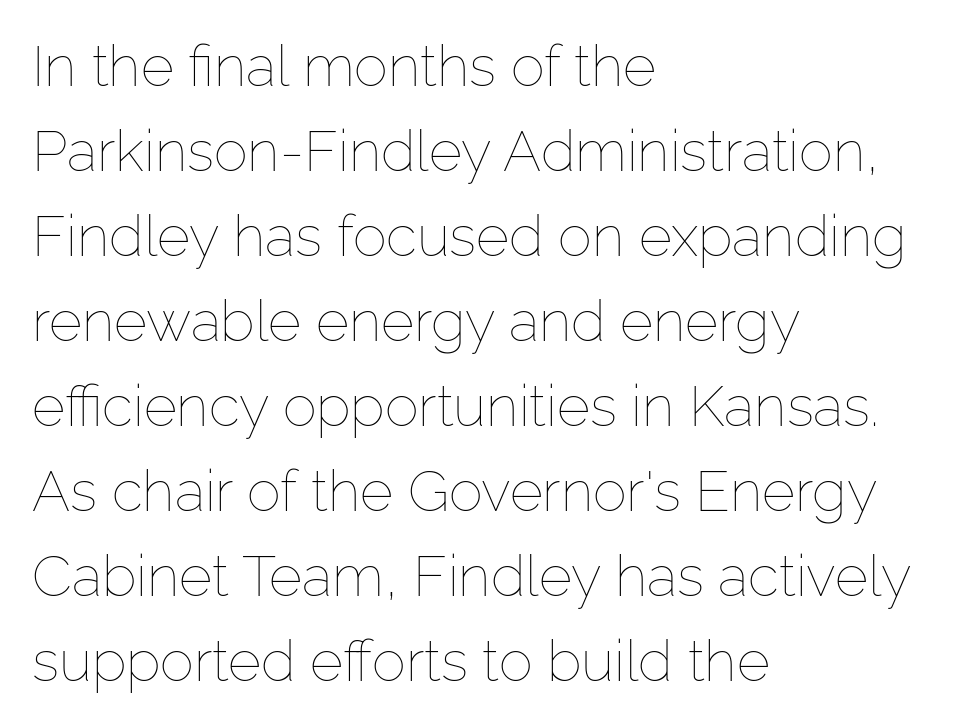
The image shows 57 px thin type, upright; set left-aligned, normal line spacing (1.49x), normal letter spacing, not underlined; low stroke contrast and a medium x-height.
